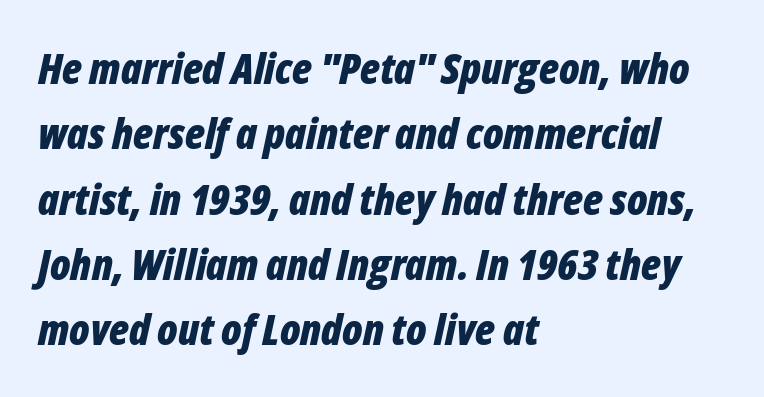
Q: Is the text bold? A: Yes.
Q: Is the text italic (slanted)? A: Yes, it leans right by about 12 degrees.
Q: Is the text underlined? A: No.
Q: How is the paragraph aligned? A: Left-aligned.
Q: Is the spacing between letters normal or unusually wide? A: Normal.
Q: Is the spacing between lines tight, normal or loose? A: Normal.
Q: Width (condensed, normal, or wide)? A: Condensed.
Q: Stroke contrast? A: Low.
Q: x-height? A: Medium.
Q: Monospaced? A: No.
